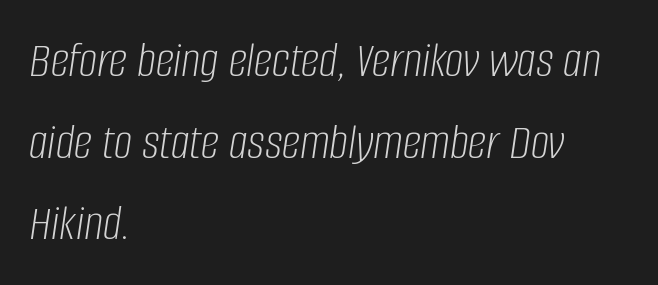
Q: Is the text bold? A: No.
Q: Is the text italic (slanted)? A: Yes, it leans right by about 8 degrees.
Q: Is the text underlined? A: No.
Q: How is the paragraph aligned? A: Left-aligned.
Q: Is the spacing between letters normal or unusually wide? A: Normal.
Q: Is the spacing between lines tight, normal or loose? A: Normal.
Q: Width (condensed, normal, or wide)? A: Condensed.
Q: Stroke contrast? A: Low.
Q: x-height? A: Large.
Q: Monospaced? A: No.
